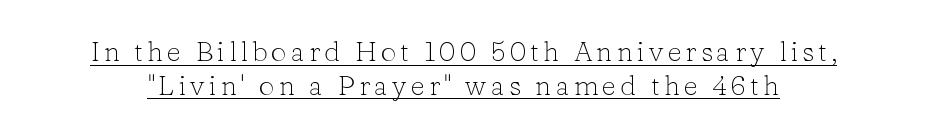
Q: Is the text bold? A: No.
Q: Is the text italic (slanted)? A: No, it is upright.
Q: Is the typeface a serif or a sans-serif typeface? A: Serif.
Q: Is the text underlined? A: Yes.
Q: Width (condensed, normal, or wide)? A: Normal.
Q: Stroke contrast? A: Low.
Q: x-height? A: Medium.
Q: Monospaced? A: No.
